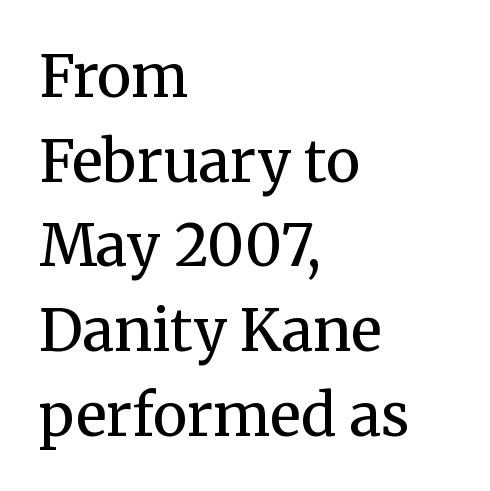
The image shows 58 px regular-weight serif type, upright; set left-aligned, normal line spacing (1.46x), normal letter spacing, not underlined; medium stroke contrast and a medium x-height.
